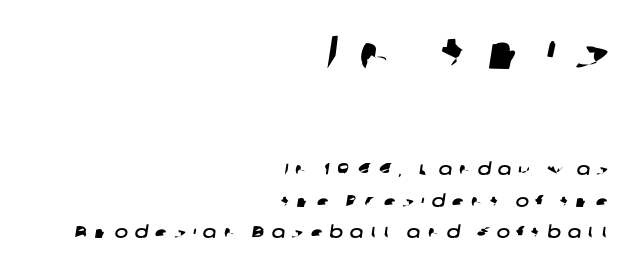
{"serif": "no", "width": "wide", "stroke_contrast": "low", "x_height": "medium", "monospaced": "no", "underline": "no", "align": "right", "line_spacing": "loose", "line_spacing_ratio": 1.97, "letter_spacing": "wide", "letter_spacing_em": 0.44, "larger_block": "first", "size_ratio": 2.94, "glyph_px": 47}
